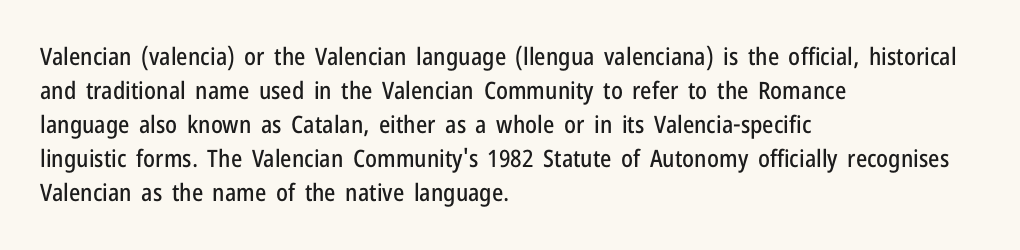
Each word holds together tightly as a unit, with standard inter-letter gaps. Horizontally, the lines are justified to the leading edge only. Check the space under the baseline: it is left empty. Leading matches the norm, producing a regular column.
